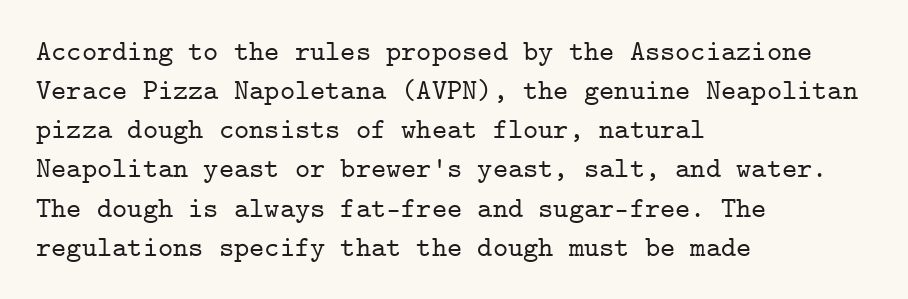
Q: Is the text italic (slanted)? A: No, it is upright.
Q: Is the typeface a serif or a sans-serif typeface? A: Serif.
Q: Is the text underlined? A: No.
Q: How is the paragraph aligned? A: Left-aligned.
Q: Is the spacing between letters normal or unusually wide? A: Normal.
Q: Is the spacing between lines tight, normal or loose? A: Normal.
Q: Width (condensed, normal, or wide)? A: Normal.
Q: Stroke contrast? A: Low.
Q: x-height? A: Medium.
Q: Monospaced? A: Yes.
